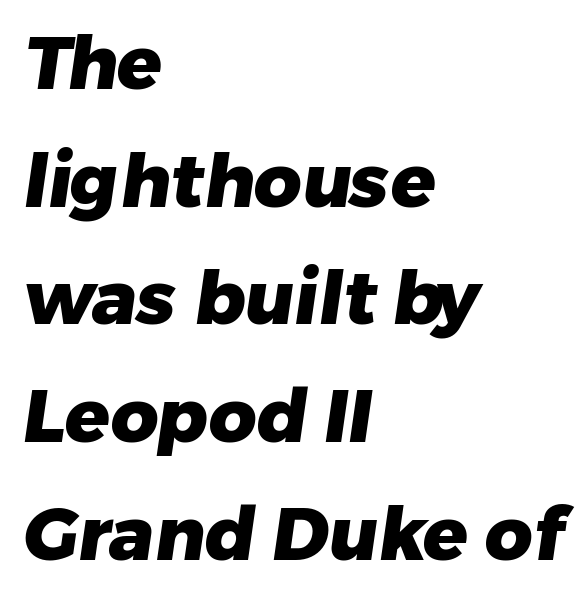
The image shows 74 px heavy sans-serif type; set left-aligned, normal line spacing (1.59x), normal letter spacing, not underlined; low stroke contrast and a medium x-height.
